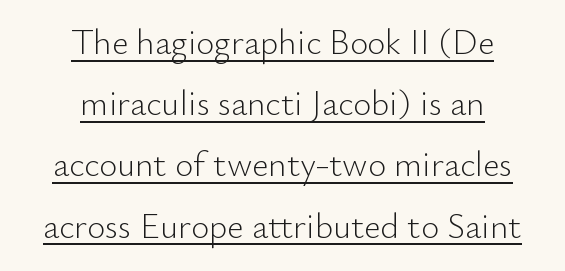
{"serif": "no", "italic": "no", "bold": "no", "weight": "light", "width": "normal", "stroke_contrast": "low", "x_height": "small", "monospaced": "no", "underline": "yes", "align": "center", "line_spacing_ratio": 1.75, "letter_spacing": "normal", "letter_spacing_em": 0.0, "glyph_px": 35}
